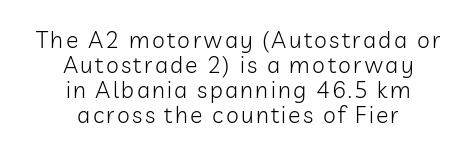
{"italic": "no", "bold": "no", "underline": "no", "align": "center", "line_spacing": "tight", "line_spacing_ratio": 1.09, "glyph_px": 23}
